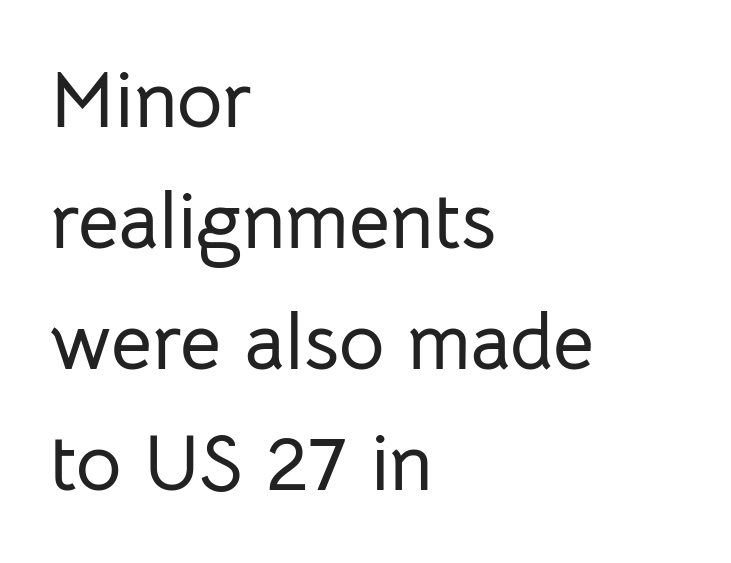
The image shows 79 px sans-serif type, upright; set left-aligned, normal line spacing (1.53x), normal letter spacing, not underlined; low stroke contrast and a medium x-height.
